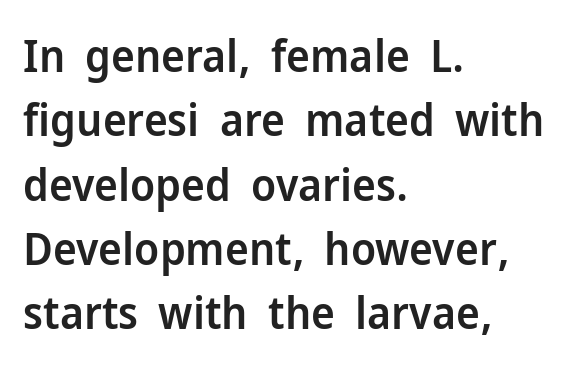
Spacing verdict: proportional, widths tailored to each character. In terms of letterspacing, this is plain default setting. Ordinary non-slanted type is in use. The strokes are fattened partway — semibold, not bold. The glyphs are unaccompanied by any horizontal stroke below them. These lines sit exactly where default settings would place them.
